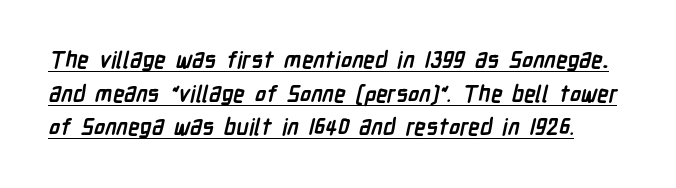
{"bold": "yes", "underline": "yes", "line_spacing": "normal", "line_spacing_ratio": 1.46, "letter_spacing": "normal", "letter_spacing_em": 0.0, "glyph_px": 23}
